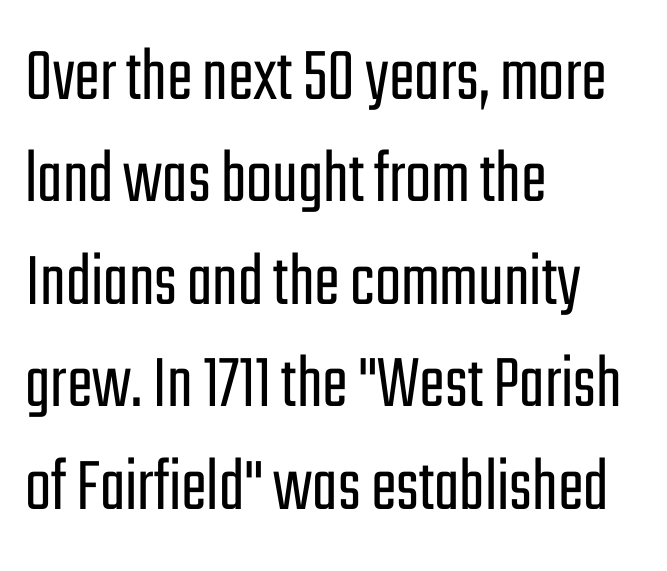
Q: Is the text bold? A: No.
Q: Is the text italic (slanted)? A: No, it is upright.
Q: Is the typeface a serif or a sans-serif typeface? A: Sans-serif.
Q: Is the text underlined? A: No.
Q: How is the paragraph aligned? A: Left-aligned.
Q: Is the spacing between letters normal or unusually wide? A: Normal.
Q: Is the spacing between lines tight, normal or loose? A: Normal.
Q: Width (condensed, normal, or wide)? A: Condensed.
Q: Stroke contrast? A: Low.
Q: x-height? A: Medium.
Q: Monospaced? A: No.
